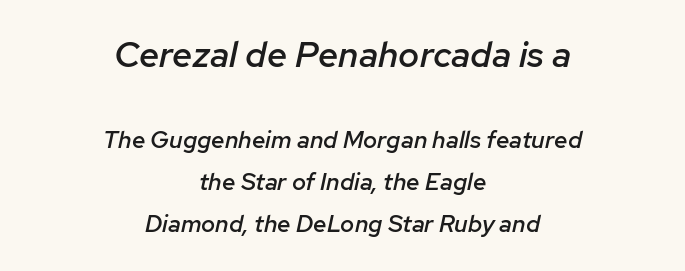
{"italic": "yes", "lean": "right", "slant_degrees": 12, "bold": "semi", "weight": "semibold", "width": "normal", "stroke_contrast": "low", "x_height": "medium", "monospaced": "no", "underline": "no", "align": "center", "line_spacing_ratio": 1.77, "letter_spacing": "normal", "letter_spacing_em": 0.0, "larger_block": "first", "size_ratio": 1.5, "glyph_px": 36}
